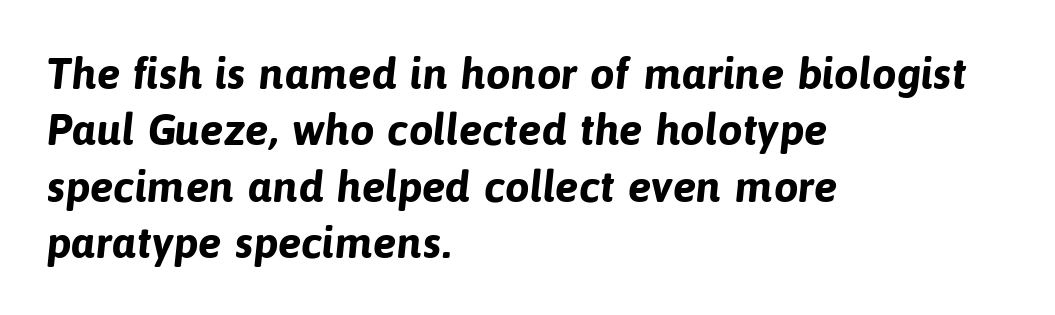
Inter-character spacing is left at the font's built-in metrics. Evenly set lines give the paragraph a standard silhouette. The rendering shows plain stroke endings on the letterforms — a sans-serif design. These lines carry a lot of weight — the face is fully bold. Unmarked baselines from the first word to the last.
